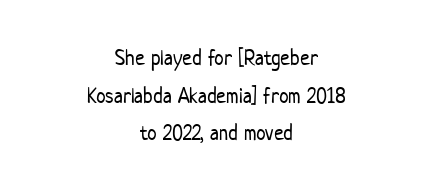
{"italic": "no", "bold": "no", "underline": "no", "align": "center", "line_spacing_ratio": 1.71, "letter_spacing": "normal", "letter_spacing_em": 0.0, "glyph_px": 22}
